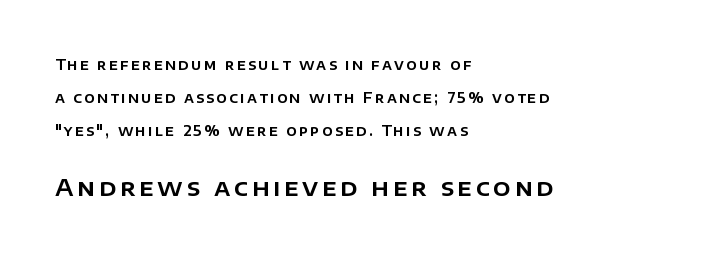
Character size in the trailing block exceeds that of the leading block. Type without underlining. The ragged edge is on the right, which tells us the setting is flush left. The rendering uses a large line-height, opening up the rows. Italic? Not at all — the glyphs are vertical.
